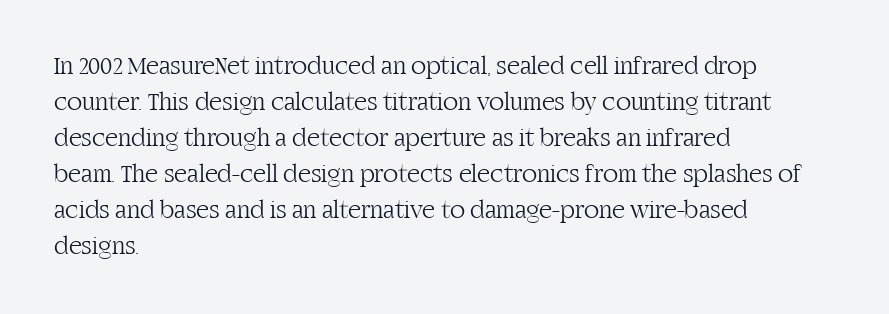
The image shows 25 px text type, upright; set left-aligned, normal line spacing (1.44x), normal letter spacing, not underlined.
